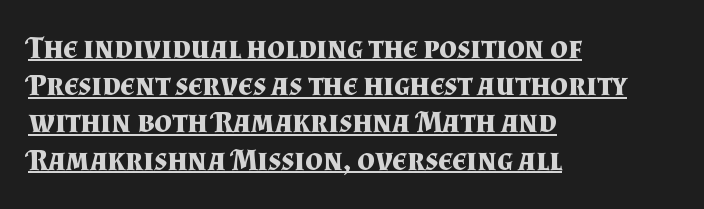
{"serif": "yes", "italic": "no", "bold": "yes", "weight": "bold", "width": "normal", "stroke_contrast": "medium", "x_height": "small", "monospaced": "no", "underline": "yes", "align": "left", "line_spacing_ratio": 1.2, "letter_spacing": "normal", "letter_spacing_em": 0.0, "glyph_px": 31}
